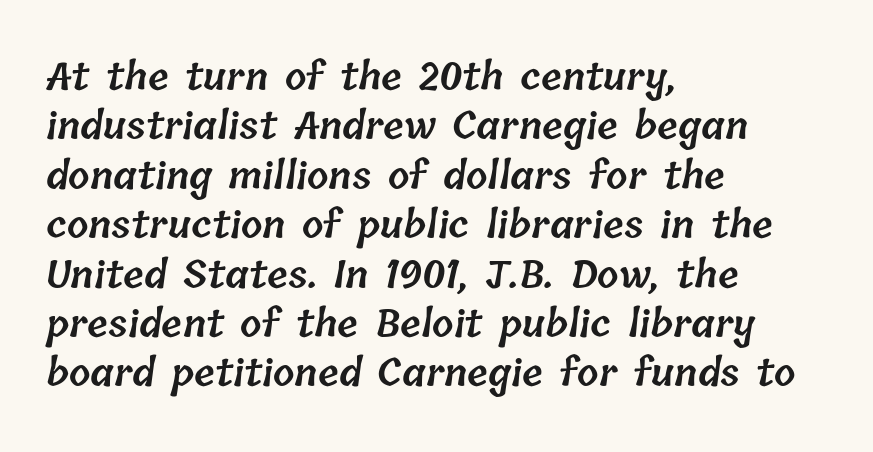
{"bold": "semi", "weight": "semibold", "width": "normal", "stroke_contrast": "low", "x_height": "medium", "monospaced": "no", "underline": "no", "align": "left", "line_spacing": "normal", "line_spacing_ratio": 1.3, "letter_spacing": "normal", "letter_spacing_em": 0.0, "glyph_px": 38}
